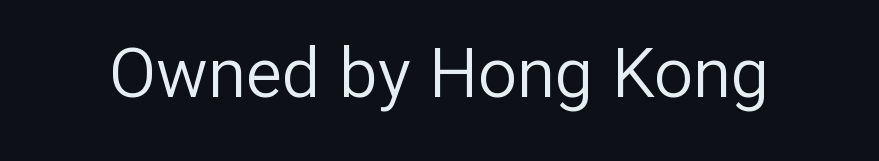
Q: Is the text bold? A: No.
Q: Is the text italic (slanted)? A: No, it is upright.
Q: Is the typeface a serif or a sans-serif typeface? A: Sans-serif.
Q: Is the text underlined? A: No.
Q: Is the spacing between letters normal or unusually wide? A: Normal.
Q: Width (condensed, normal, or wide)? A: Normal.
Q: Stroke contrast? A: Low.
Q: x-height? A: Medium.
Q: Monospaced? A: No.
